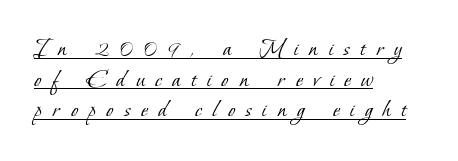
{"bold": "no", "underline": "yes", "align": "left", "line_spacing_ratio": 1.18, "letter_spacing": "wide", "letter_spacing_em": 0.42, "glyph_px": 26}
